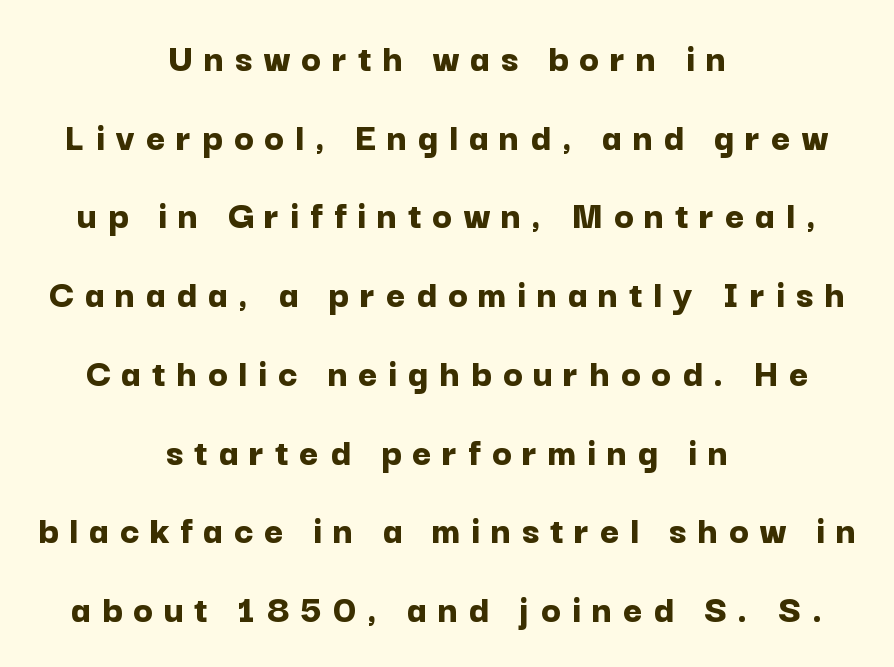
This is heavy type, rendered in bold. Varying glyph widths throughout — classic text-font behaviour. Does the type have serifs? No, each stem ends abruptly. Alignment: centered. Compared with typical body copy, the letter spacing here is much looser.
